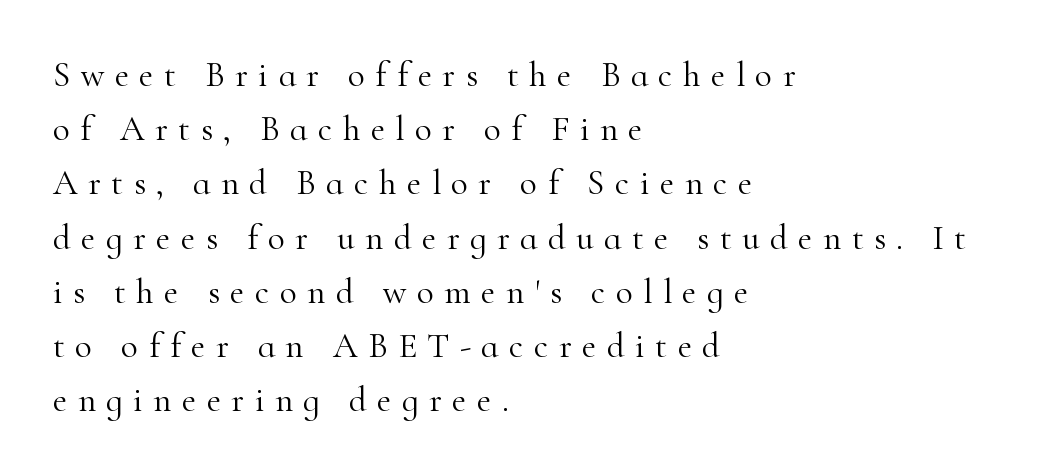
{"serif": "yes", "italic": "no", "bold": "no", "weight": "light", "width": "normal", "stroke_contrast": "high", "x_height": "small", "monospaced": "no", "underline": "no", "align": "left", "line_spacing": "normal", "line_spacing_ratio": 1.55, "letter_spacing": "wide", "letter_spacing_em": 0.3, "glyph_px": 35}
